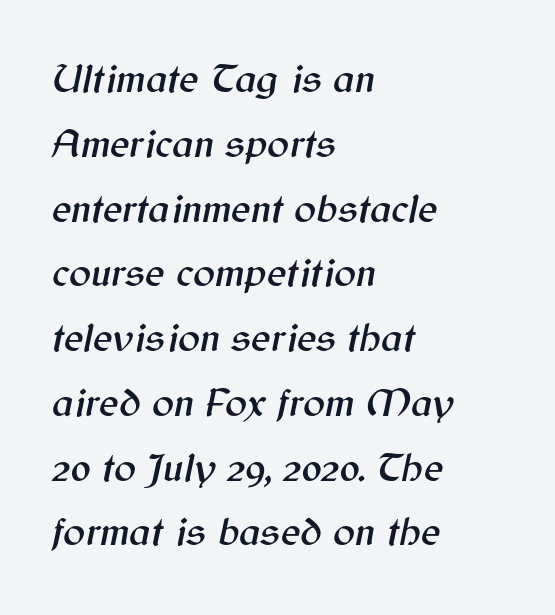
Style check: oblique. Leading matches the norm, producing a regular column. A classic flush-left, rag-right setting is used for this passage. The space beneath each line is pristine and unruled. Varying glyph widths throughout — classic text-font behaviour.
